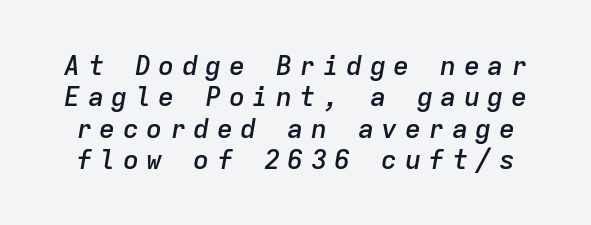
The font is running at a semibold setting, under full bold. Words appear elongated and porous because spacing is wide. Decoration check: the copy has no underline. The rendering applies a slant to the glyphs.
